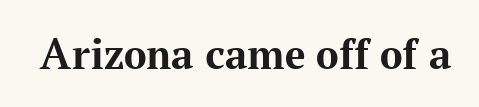
Q: Is the text bold? A: Yes.
Q: Is the text italic (slanted)? A: No, it is upright.
Q: Is the typeface a serif or a sans-serif typeface? A: Serif.
Q: Is the text underlined? A: No.
Q: Is the spacing between letters normal or unusually wide? A: Normal.
Q: Width (condensed, normal, or wide)? A: Normal.
Q: Stroke contrast? A: Medium.
Q: x-height? A: Medium.
Q: Monospaced? A: No.
